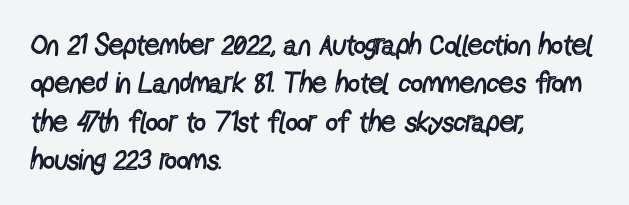
{"serif": "no", "bold": "no", "weight": "regular", "width": "condensed", "x_height": "medium", "monospaced": "no", "underline": "no", "align": "left", "line_spacing": "normal", "line_spacing_ratio": 1.32, "letter_spacing": "normal", "letter_spacing_em": 0.0, "glyph_px": 29}
